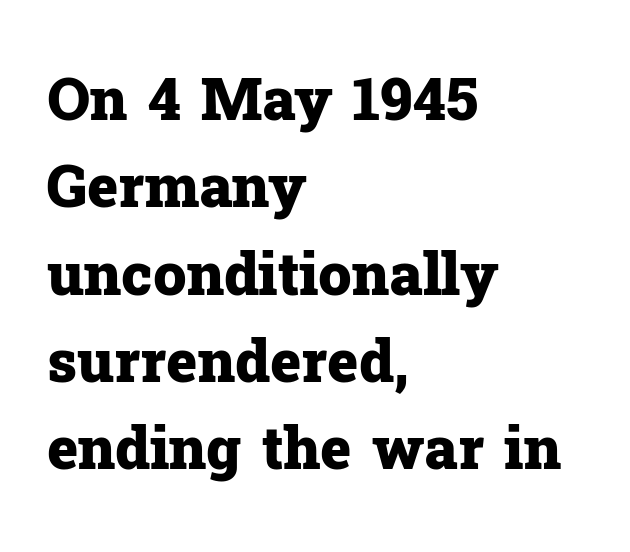
The image shows 59 px heavy serif type, upright; set left-aligned, normal line spacing (1.48x), normal letter spacing, not underlined; low stroke contrast and a medium x-height.
